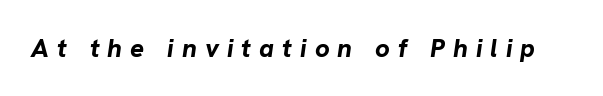
Q: Is the text bold? A: Yes.
Q: Is the text italic (slanted)? A: Yes, it leans right by about 8 degrees.
Q: Is the text underlined? A: No.
Q: Is the spacing between letters normal or unusually wide? A: Unusually wide.
